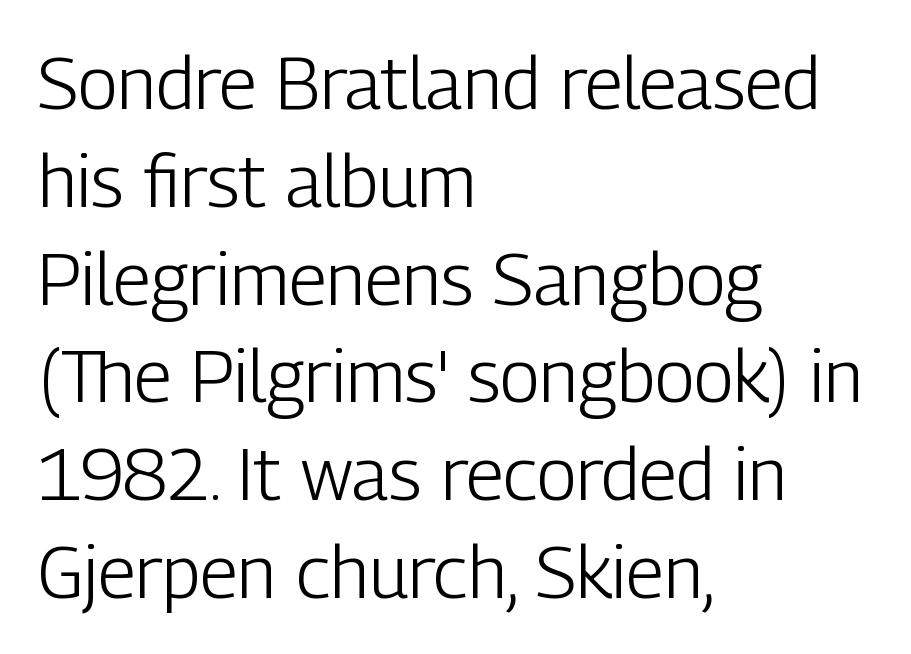
Weight class: somewhere from thin through regular. A typesetter would label this face a sans. The letters sit at their default tracking, neither squeezed nor spread. Compared with a centered layout, this one pins lines to the left instead. This rendering features lettering with no underline. Is this a fixed-width face? No — the glyphs have proportional, varying widths.
